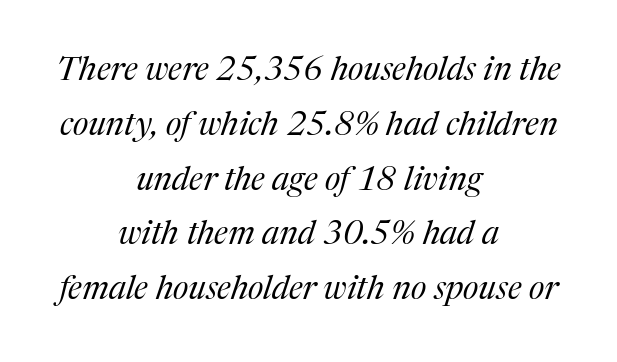
The image shows 33 px regular-weight serif type, italic (leaning right); set centered, normal line spacing (1.66x), normal letter spacing, not underlined; medium stroke contrast and a medium x-height.
